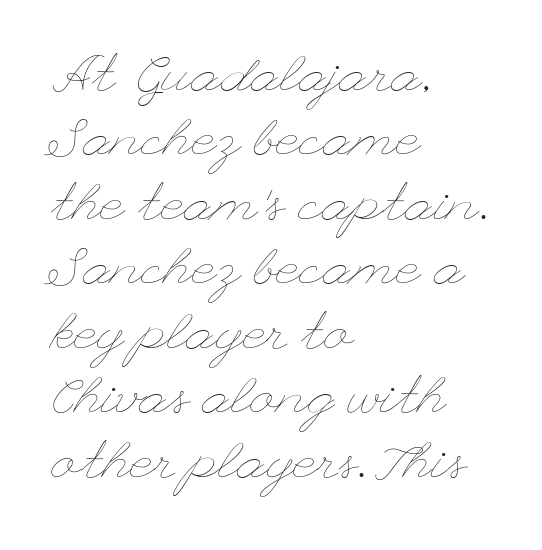
{"bold": "no", "weight": "thin", "width": "wide", "stroke_contrast": "low", "x_height": "small", "underline": "no", "align": "left", "line_spacing_ratio": 1.24, "letter_spacing": "normal", "letter_spacing_em": 0.0, "glyph_px": 52}
